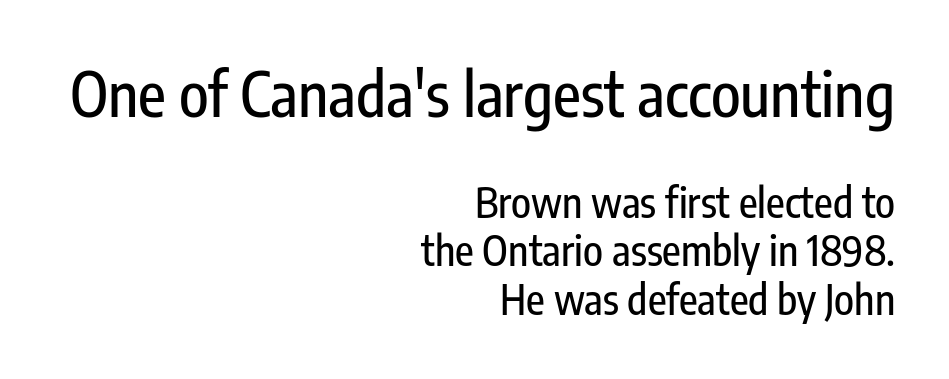
Q: Is the text italic (slanted)? A: No, it is upright.
Q: Is the typeface a serif or a sans-serif typeface? A: Sans-serif.
Q: Is the text underlined? A: No.
Q: How is the paragraph aligned? A: Right-aligned.
Q: Is the spacing between letters normal or unusually wide? A: Normal.
Q: Which block of text is set in a larger size, the first (top) or the second (bottom)? A: The first (top) one.
Q: Width (condensed, normal, or wide)? A: Condensed.
Q: Stroke contrast? A: Low.
Q: x-height? A: Medium.
Q: Monospaced? A: No.
